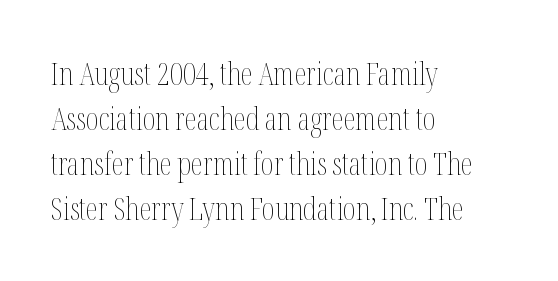
{"italic": "no", "bold": "no", "weight": "thin", "width": "condensed", "stroke_contrast": "medium", "x_height": "medium", "monospaced": "no", "underline": "no", "align": "left", "line_spacing": "normal", "line_spacing_ratio": 1.45, "letter_spacing": "normal", "letter_spacing_em": 0.0, "glyph_px": 31}
